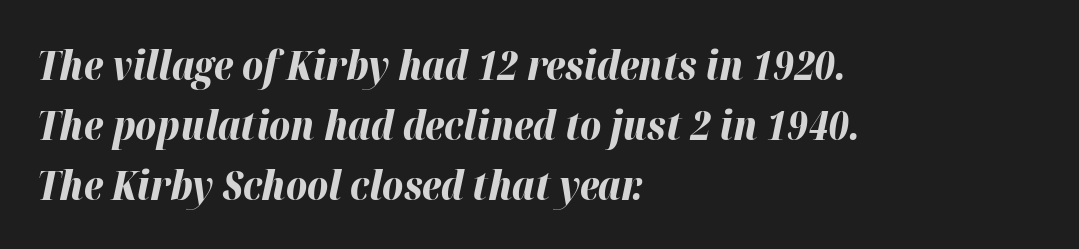
{"italic": "yes", "lean": "right", "slant_degrees": 12, "bold": "yes", "weight": "bold", "width": "normal", "stroke_contrast": "high", "x_height": "medium", "monospaced": "no", "underline": "no", "align": "left", "line_spacing": "normal", "line_spacing_ratio": 1.5, "letter_spacing": "normal", "letter_spacing_em": 0.0, "glyph_px": 40}
